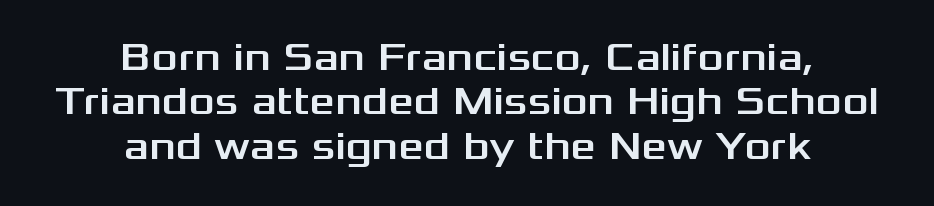
{"serif": "no", "italic": "no", "width": "wide", "stroke_contrast": "medium", "x_height": "medium", "monospaced": "no", "underline": "no", "align": "center", "line_spacing": "tight", "line_spacing_ratio": 1.11, "letter_spacing": "normal", "letter_spacing_em": 0.0, "glyph_px": 40}
